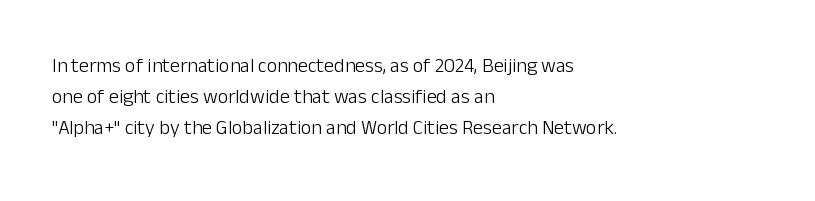
The image shows 20 px text type, upright; set left-aligned, normal line spacing (1.56x), normal letter spacing, not underlined.
